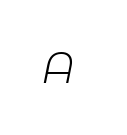
The image shows 43 px light type, italic (leaning right); set unusually wide letter spacing (+0.21 em), not underlined; low stroke contrast and a medium x-height.
